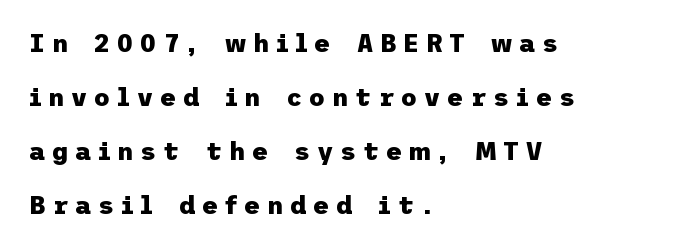
{"italic": "no", "bold": "yes", "underline": "no", "align": "left", "line_spacing": "loose", "line_spacing_ratio": 2.16, "letter_spacing": "wide", "letter_spacing_em": 0.27, "glyph_px": 25}
